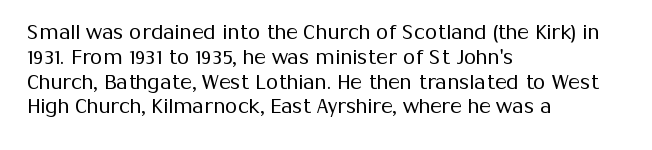
{"italic": "no", "bold": "no", "underline": "no", "align": "left", "line_spacing_ratio": 1.24, "letter_spacing": "normal", "letter_spacing_em": 0.0, "glyph_px": 20}
